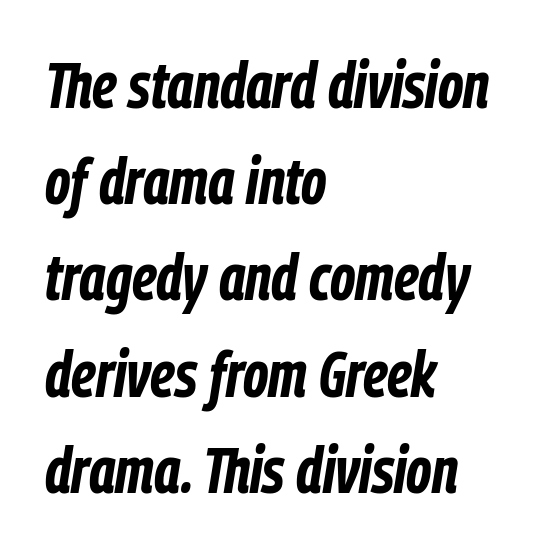
Q: Is the text bold? A: Yes.
Q: Is the text italic (slanted)? A: Yes, it leans right by about 9 degrees.
Q: Is the text underlined? A: No.
Q: How is the paragraph aligned? A: Left-aligned.
Q: Is the spacing between letters normal or unusually wide? A: Normal.
Q: Is the spacing between lines tight, normal or loose? A: Normal.
Q: Width (condensed, normal, or wide)? A: Condensed.
Q: Stroke contrast? A: Low.
Q: x-height? A: Medium.
Q: Monospaced? A: No.
